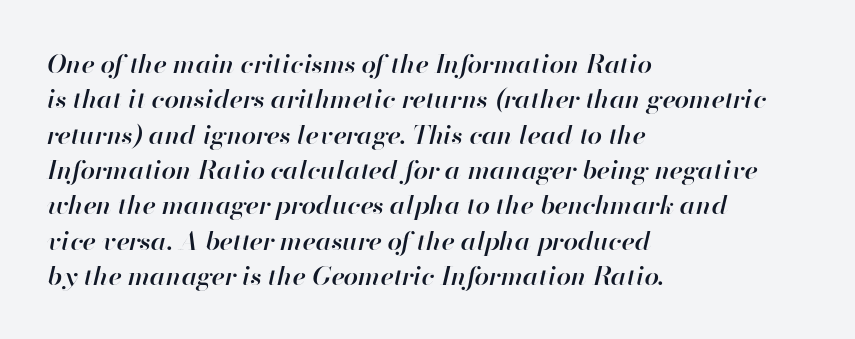
The image shows 26 px text type, italic (leaning right); set left-aligned, normal line spacing (1.36x), normal letter spacing, not underlined.
